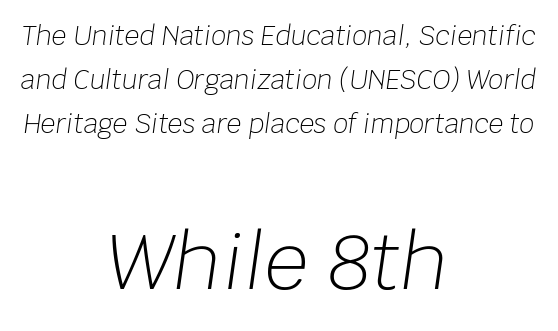
Is the block centered? Yes — each line is placed symmetrically about the middle. Does the bottom block carry the larger type? Yes, it does. Reading down the column, the eye jumps a familiar distance to each next line. A typesetter would mark this as italic. The passage shown is not bold in any degree.
